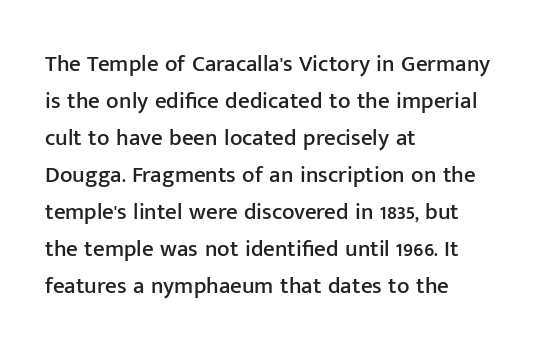
Typeset ragged right — the left edge is the straight one. The specimen omits any rule beneath the text block's lines. The gaps between neighbouring characters are ordinary and unremarkable. Italic: no, the glyphs are upright roman.
